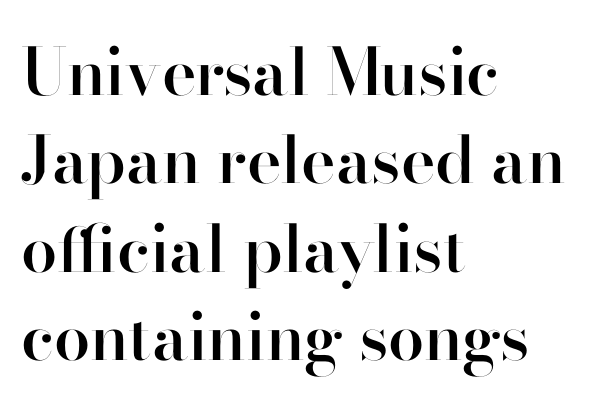
{"serif": "no", "italic": "no", "bold": "semi", "weight": "semibold", "width": "normal", "stroke_contrast": "high", "x_height": "small", "monospaced": "no", "underline": "no", "align": "left", "line_spacing": "normal", "line_spacing_ratio": 1.36, "letter_spacing": "normal", "letter_spacing_em": 0.0, "glyph_px": 65}
